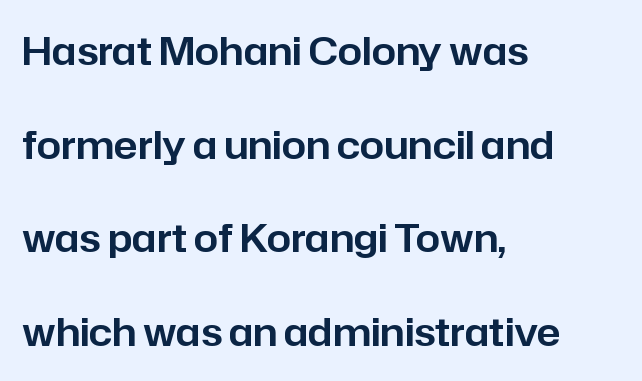
The image shows 39 px sans-serif type, upright; set left-aligned, loose line spacing (2.4x), normal letter spacing, not underlined; low stroke contrast and a medium x-height.
